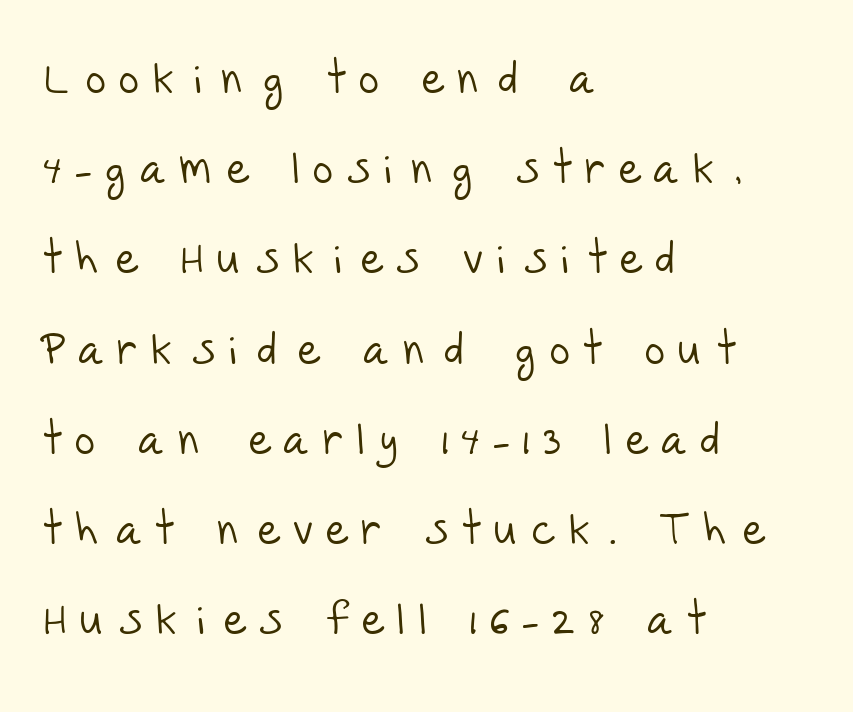
Q: Is the text bold? A: No.
Q: Is the typeface a serif or a sans-serif typeface? A: Sans-serif.
Q: Is the text underlined? A: No.
Q: How is the paragraph aligned? A: Left-aligned.
Q: Is the spacing between letters normal or unusually wide? A: Unusually wide.
Q: Is the spacing between lines tight, normal or loose? A: Loose.
Q: Width (condensed, normal, or wide)? A: Normal.
Q: Stroke contrast? A: Low.
Q: x-height? A: Large.
Q: Monospaced? A: No.
